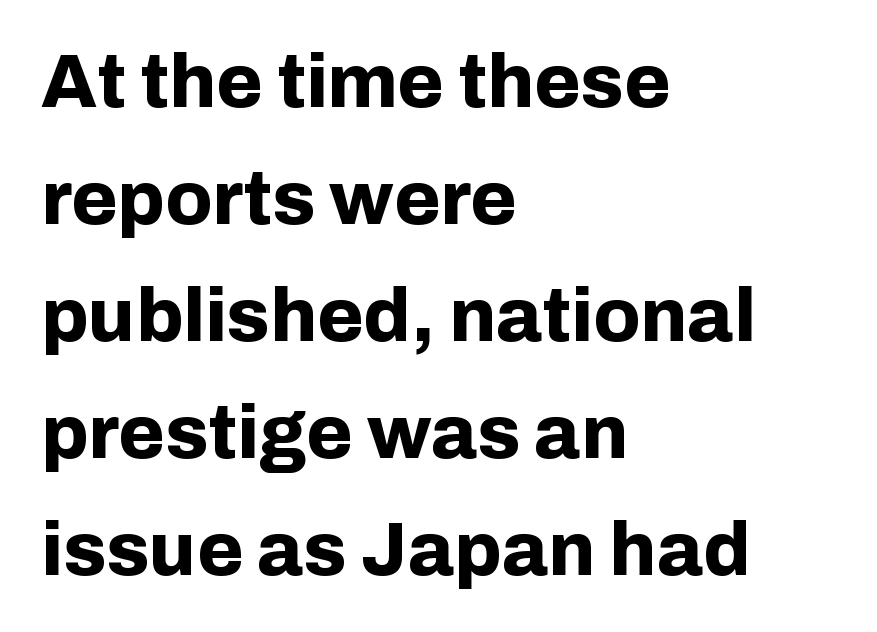
{"serif": "no", "italic": "no", "bold": "yes", "weight": "bold", "width": "normal", "stroke_contrast": "low", "x_height": "medium", "monospaced": "no", "underline": "no", "align": "left", "line_spacing": "normal", "line_spacing_ratio": 1.56, "letter_spacing": "normal", "letter_spacing_em": 0.0, "glyph_px": 75}
